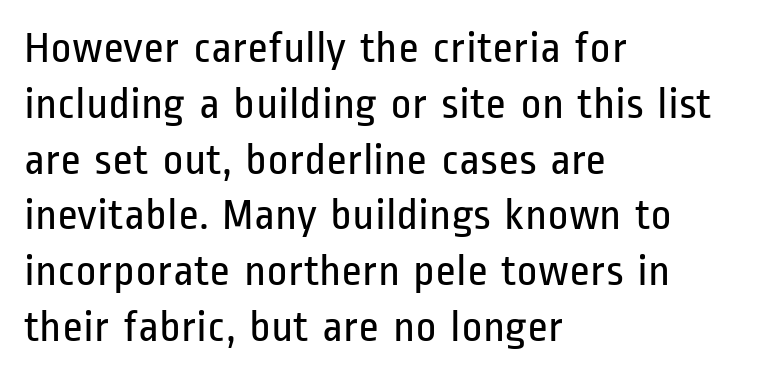
Q: Is the text bold? A: No.
Q: Is the text italic (slanted)? A: No, it is upright.
Q: Is the typeface a serif or a sans-serif typeface? A: Sans-serif.
Q: Is the text underlined? A: No.
Q: How is the paragraph aligned? A: Left-aligned.
Q: Is the spacing between letters normal or unusually wide? A: Normal.
Q: Width (condensed, normal, or wide)? A: Condensed.
Q: Stroke contrast? A: Low.
Q: x-height? A: Medium.
Q: Monospaced? A: No.
